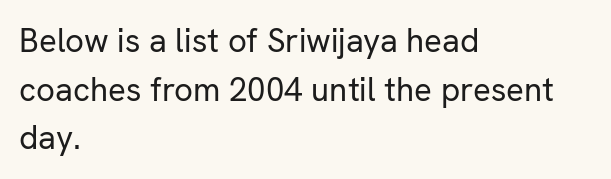
Q: Is the text bold? A: No.
Q: Is the text italic (slanted)? A: No, it is upright.
Q: Is the typeface a serif or a sans-serif typeface? A: Sans-serif.
Q: Is the text underlined? A: No.
Q: How is the paragraph aligned? A: Left-aligned.
Q: Is the spacing between letters normal or unusually wide? A: Normal.
Q: Is the spacing between lines tight, normal or loose? A: Normal.
Q: Width (condensed, normal, or wide)? A: Normal.
Q: Stroke contrast? A: Low.
Q: x-height? A: Medium.
Q: Monospaced? A: No.
